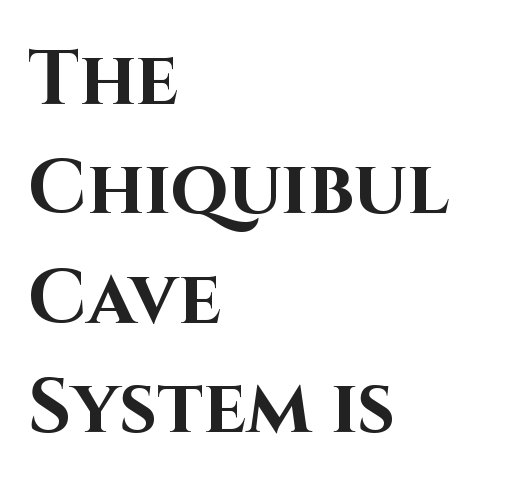
The image shows 76 px bold sans-serif type, upright; set left-aligned, normal line spacing (1.44x), normal letter spacing, not underlined; high stroke contrast and a large x-height.
